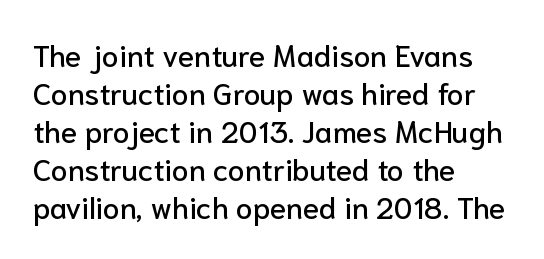
The image shows 30 px sans-serif type, upright; set left-aligned, normal line spacing (1.27x), normal letter spacing, not underlined; low stroke contrast and a medium x-height.
